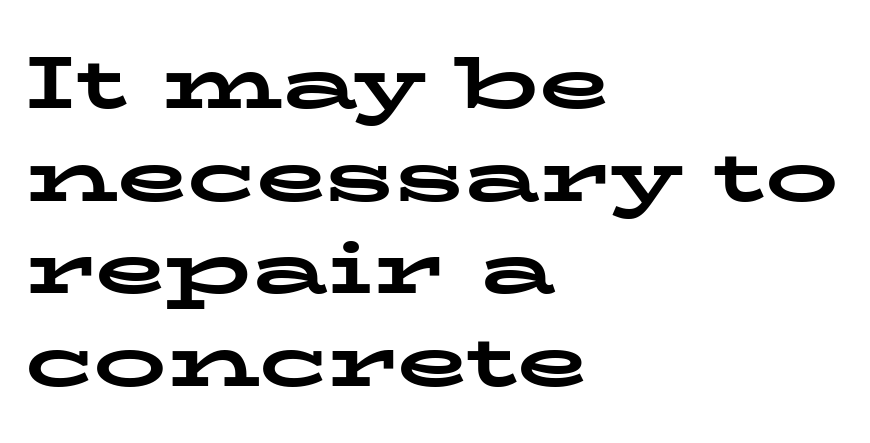
{"serif": "yes", "italic": "no", "bold": "yes", "weight": "bold", "width": "wide", "stroke_contrast": "low", "x_height": "medium", "monospaced": "no", "underline": "no", "align": "left", "line_spacing": "normal", "line_spacing_ratio": 1.27, "letter_spacing": "normal", "letter_spacing_em": 0.0, "glyph_px": 73}
